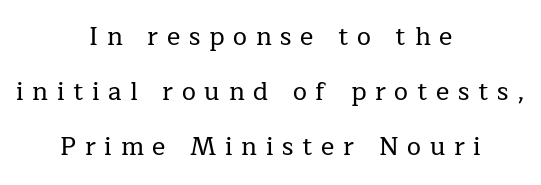
Baseline-to-baseline distance is far greater than the letter height. The tracking jumps out immediately: characters are airy and widely separated. The lines are quadded center. The letters stand upright; this is a roman face. This rendering features lettering with no underline.
